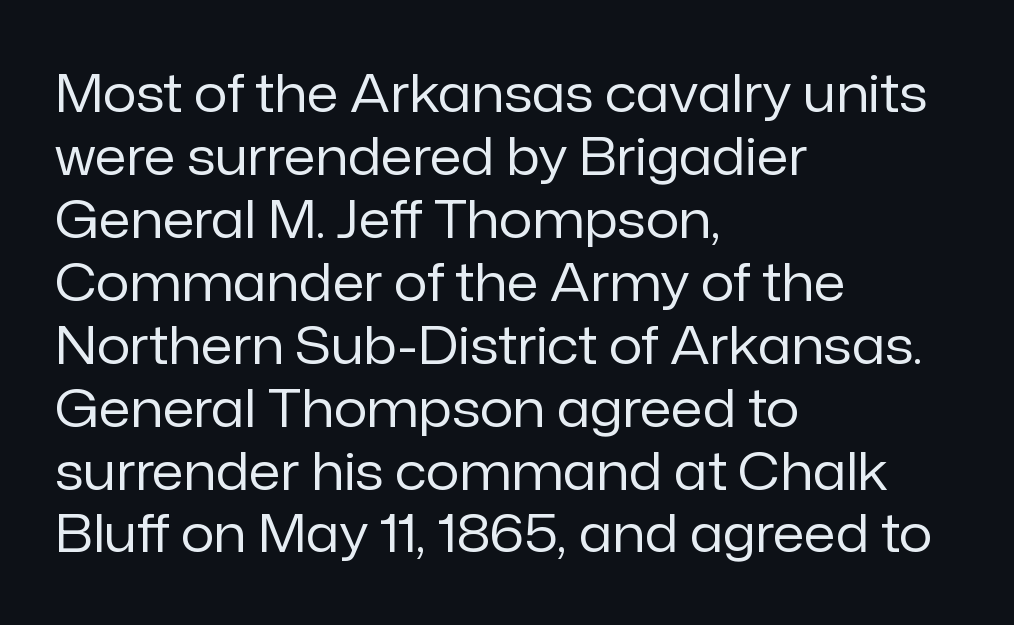
The image shows 52 px regular-weight sans-serif type, upright; set left-aligned, line spacing 1.21x, normal letter spacing, not underlined; low stroke contrast and a medium x-height.
